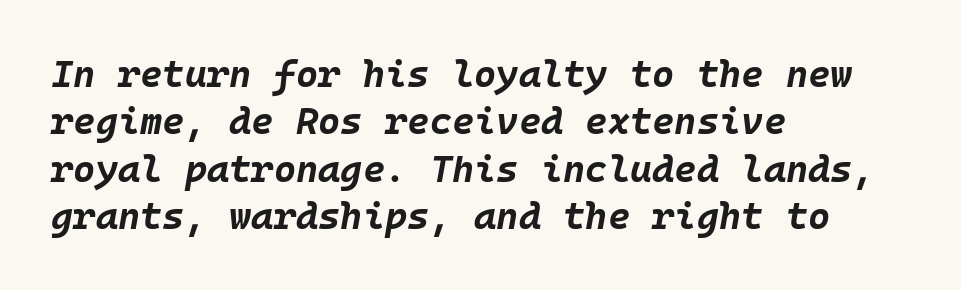
{"italic": "yes", "lean": "right", "slant_degrees": 10, "bold": "yes", "weight": "bold", "width": "normal", "stroke_contrast": "low", "x_height": "large", "monospaced": "yes", "underline": "no", "align": "left", "line_spacing": "normal", "line_spacing_ratio": 1.25, "letter_spacing": "normal", "letter_spacing_em": 0.0, "glyph_px": 38}
